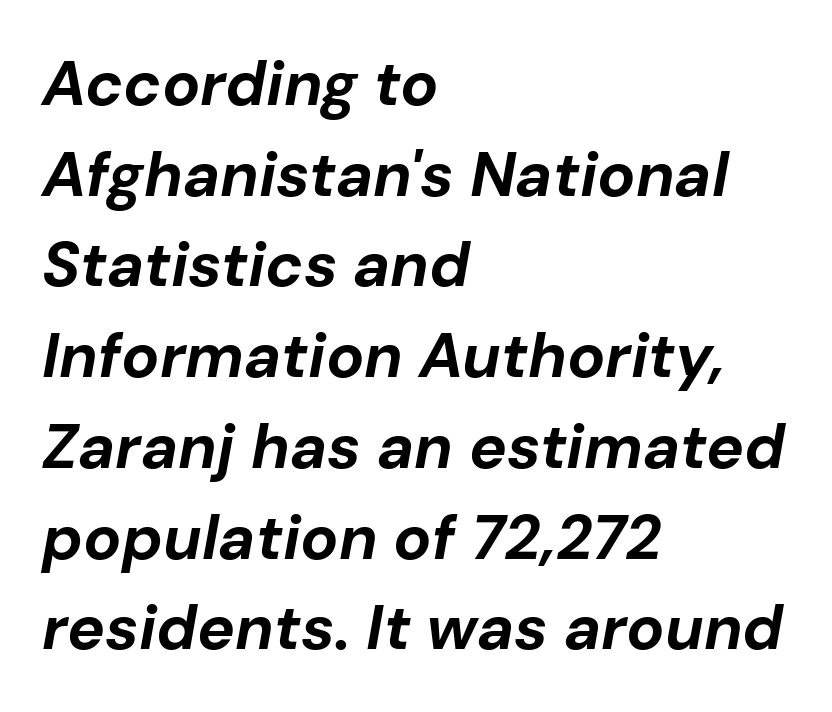
{"italic": "yes", "lean": "right", "slant_degrees": 10, "bold": "yes", "weight": "bold", "width": "normal", "stroke_contrast": "low", "x_height": "medium", "monospaced": "no", "underline": "no", "align": "left", "line_spacing": "normal", "line_spacing_ratio": 1.44, "letter_spacing": "normal", "letter_spacing_em": 0.0, "glyph_px": 63}
